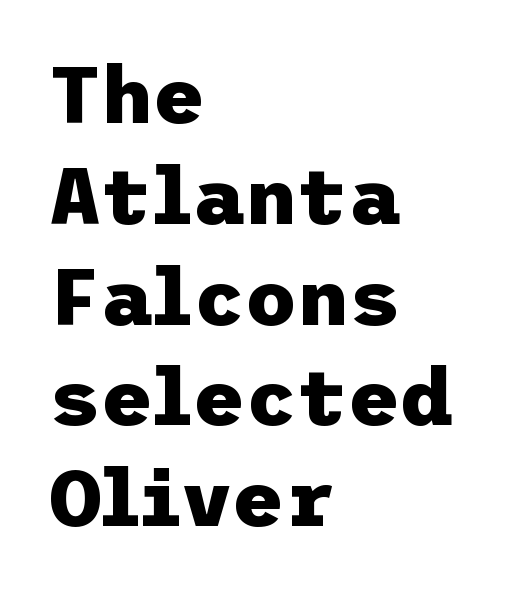
Emphasis by weight is at full strength: bold. Check the space under the baseline: it is left empty. What's the leading like? Ordinary, nothing unusual. The lettering holds an erect, upright posture throughout. Letter spacing: default.
